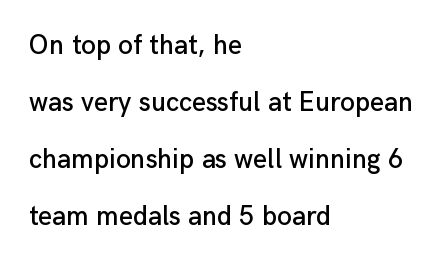
Q: Is the text italic (slanted)? A: No, it is upright.
Q: Is the text underlined? A: No.
Q: How is the paragraph aligned? A: Left-aligned.
Q: Is the spacing between letters normal or unusually wide? A: Normal.
Q: Is the spacing between lines tight, normal or loose? A: Loose.
